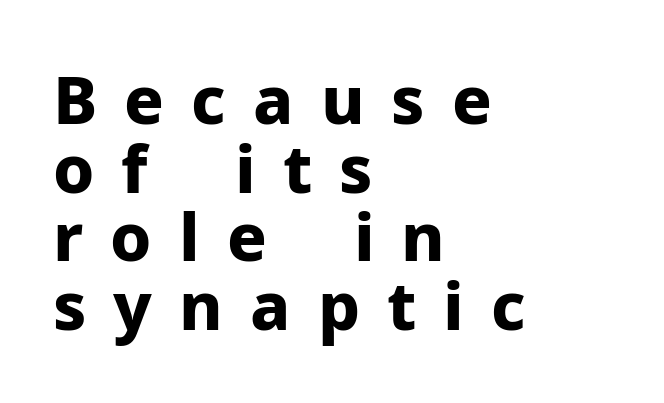
The image shows 66 px bold sans-serif type, upright; set left-aligned, tight line spacing (1.04x), unusually wide letter spacing (+0.41 em), not underlined; low stroke contrast and a medium x-height.
